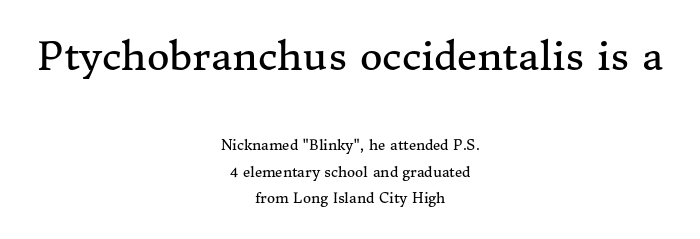
A roman cut, with each character standing at attention. Ink coverage per letter is moderate at most. The glyphs in this specimen are seriffed. Proportional: the letters do not fall into vertical columns. Widely set lines give the paragraph a tall, airy silhouette. Note: larger setting up top, smaller setting below.
